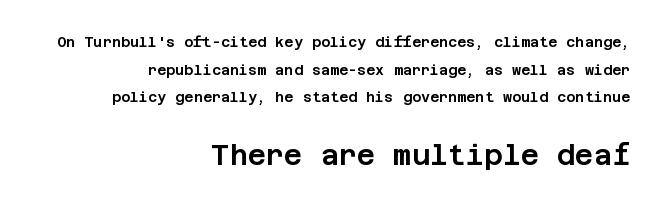
{"serif": "no", "italic": "no", "width": "normal", "stroke_contrast": "low", "x_height": "large", "underline": "no", "align": "right", "line_spacing": "loose", "line_spacing_ratio": 1.97, "letter_spacing": "normal", "letter_spacing_em": 0.0, "larger_block": "second", "size_ratio": 2.0, "glyph_px": 28}
